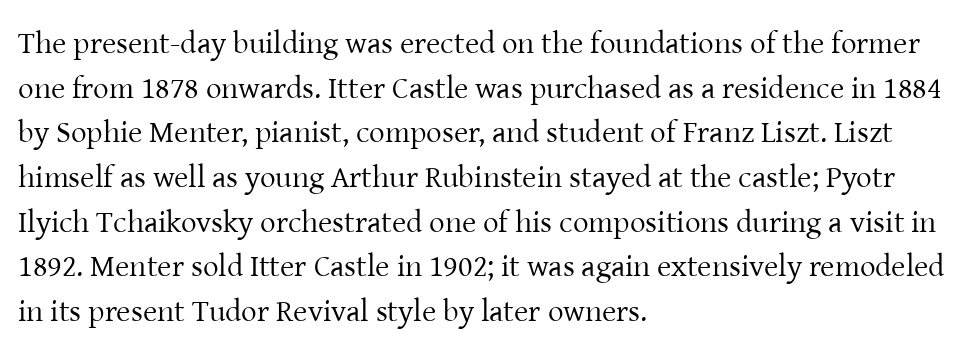
Varying glyph widths throughout — classic text-font behaviour. Tracking here is standard; glyphs follow each other at the usual distance. The lines are quadded left. Stroke mass is kept to a normal reading level or below. Serifs: yes, visible at the terminals of the letterforms.
